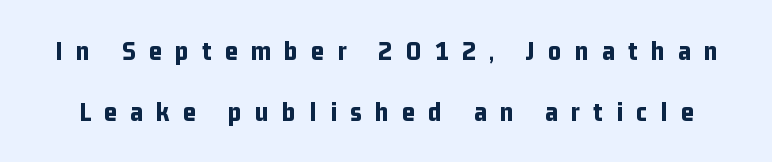
Q: Is the text bold? A: Yes.
Q: Is the text italic (slanted)? A: No, it is upright.
Q: Is the typeface a serif or a sans-serif typeface? A: Sans-serif.
Q: Is the text underlined? A: No.
Q: Is the spacing between letters normal or unusually wide? A: Unusually wide.
Q: Is the spacing between lines tight, normal or loose? A: Loose.
Q: Width (condensed, normal, or wide)? A: Condensed.
Q: Stroke contrast? A: Low.
Q: x-height? A: Medium.
Q: Monospaced? A: No.
